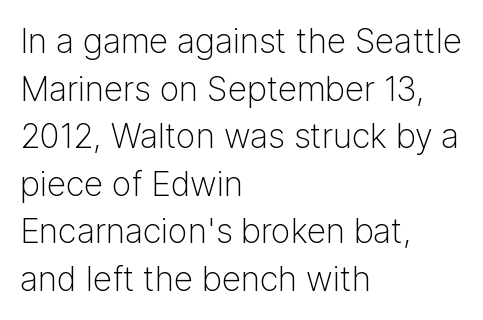
Q: Is the text bold? A: No.
Q: Is the text italic (slanted)? A: No, it is upright.
Q: Is the typeface a serif or a sans-serif typeface? A: Sans-serif.
Q: Is the text underlined? A: No.
Q: How is the paragraph aligned? A: Left-aligned.
Q: Is the spacing between letters normal or unusually wide? A: Normal.
Q: Is the spacing between lines tight, normal or loose? A: Normal.
Q: Width (condensed, normal, or wide)? A: Normal.
Q: Stroke contrast? A: Low.
Q: x-height? A: Medium.
Q: Monospaced? A: No.
